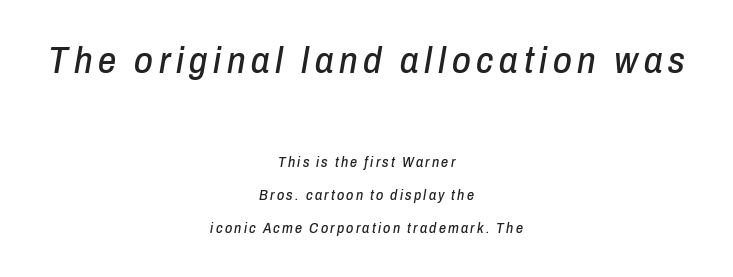
The image shows 36 px condensed type, italic (leaning right); set centered, loose line spacing (2.34x), not underlined; the first (top) block is 2.57x larger; low stroke contrast and a medium x-height.
